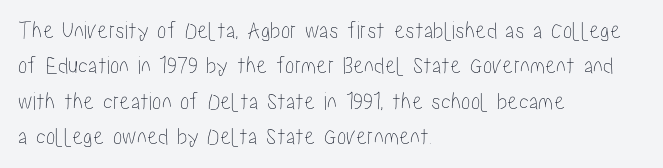
The image shows 25 px text type, upright; set left-aligned, normal line spacing (1.42x), normal letter spacing, not underlined.
